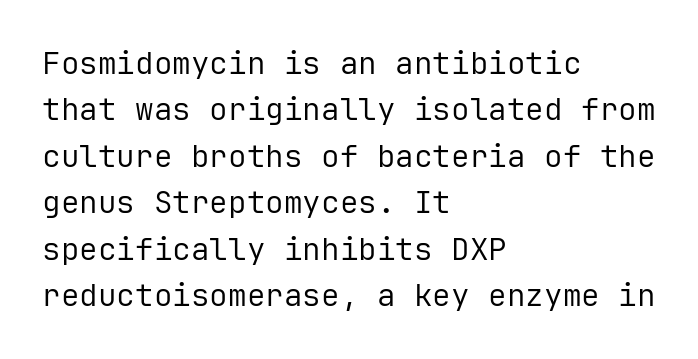
The image shows 31 px regular-weight sans-serif type, upright, monospaced; set left-aligned, normal line spacing (1.5x), normal letter spacing, not underlined; low stroke contrast and a medium x-height.
